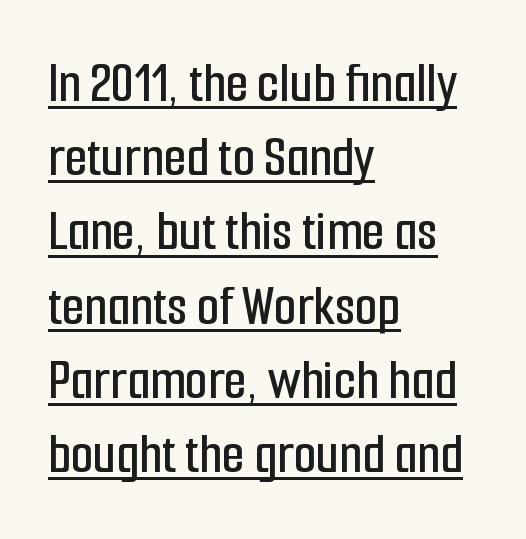
The image shows 58 px condensed sans-serif type, upright; set left-aligned, normal line spacing (1.28x), normal letter spacing, underlined; low stroke contrast and a medium x-height.
